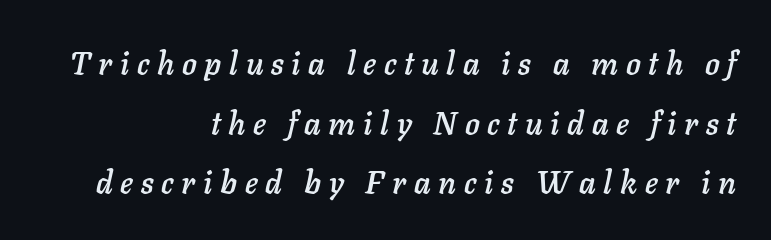
Q: Is the text italic (slanted)? A: Yes, it leans right by about 11 degrees.
Q: Is the text underlined? A: No.
Q: How is the paragraph aligned? A: Right-aligned.
Q: Is the spacing between letters normal or unusually wide? A: Unusually wide.
Q: Is the spacing between lines tight, normal or loose? A: Loose.
Q: Width (condensed, normal, or wide)? A: Normal.
Q: Stroke contrast? A: Low.
Q: x-height? A: Medium.
Q: Monospaced? A: No.
